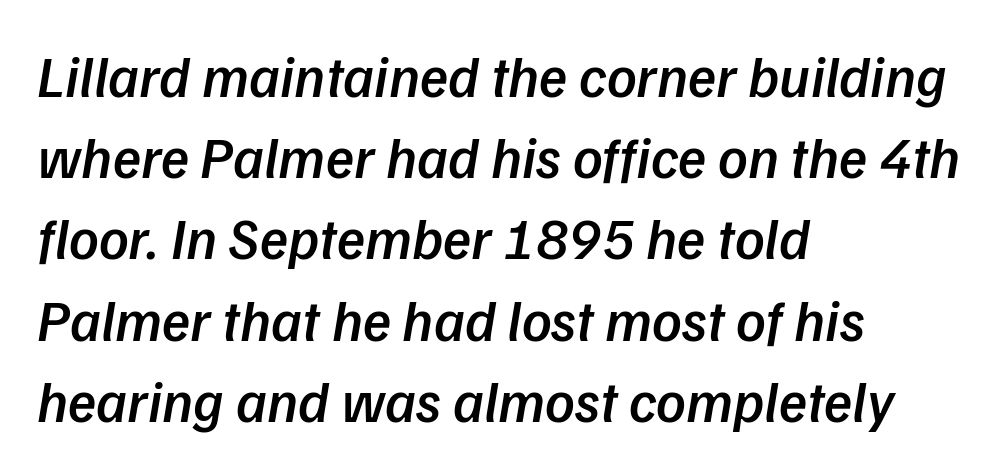
Horizontally, the lines are justified to the leading edge only. Leading matches the norm, producing a regular column. Compared with typical body copy, the letter spacing here is the same. Its strokes are somewhat broadened, the hallmark of semibold type.
